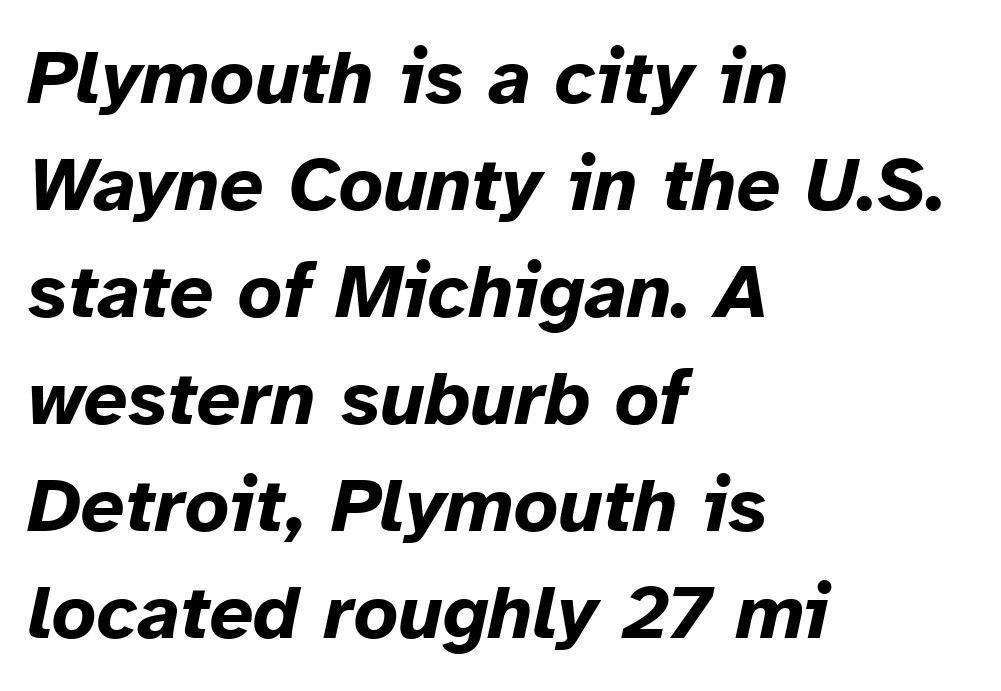
{"italic": "yes", "lean": "right", "slant_degrees": 12, "bold": "yes", "weight": "bold", "width": "normal", "stroke_contrast": "low", "x_height": "medium", "monospaced": "no", "underline": "no", "align": "left", "line_spacing": "normal", "line_spacing_ratio": 1.39, "letter_spacing": "normal", "letter_spacing_em": 0.0, "glyph_px": 77}
